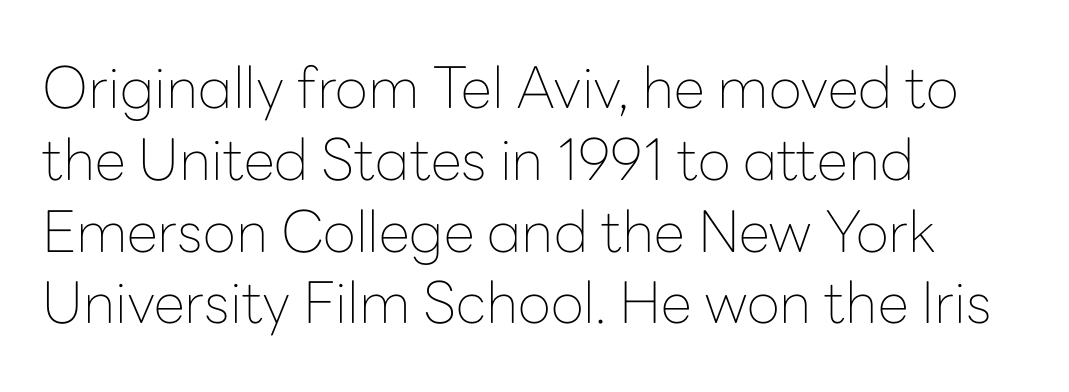
Q: Is the text bold? A: No.
Q: Is the text italic (slanted)? A: No, it is upright.
Q: Is the typeface a serif or a sans-serif typeface? A: Sans-serif.
Q: Is the text underlined? A: No.
Q: How is the paragraph aligned? A: Left-aligned.
Q: Is the spacing between letters normal or unusually wide? A: Normal.
Q: Is the spacing between lines tight, normal or loose? A: Normal.
Q: Width (condensed, normal, or wide)? A: Normal.
Q: Stroke contrast? A: Low.
Q: x-height? A: Medium.
Q: Monospaced? A: No.
